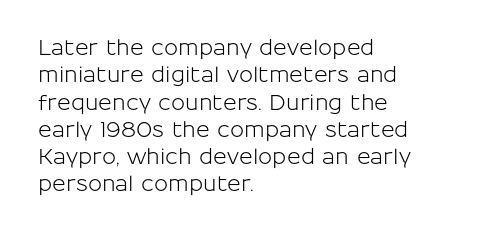
The image shows 21 px text type, upright; set left-aligned, normal line spacing (1.3x), normal letter spacing, not underlined.
